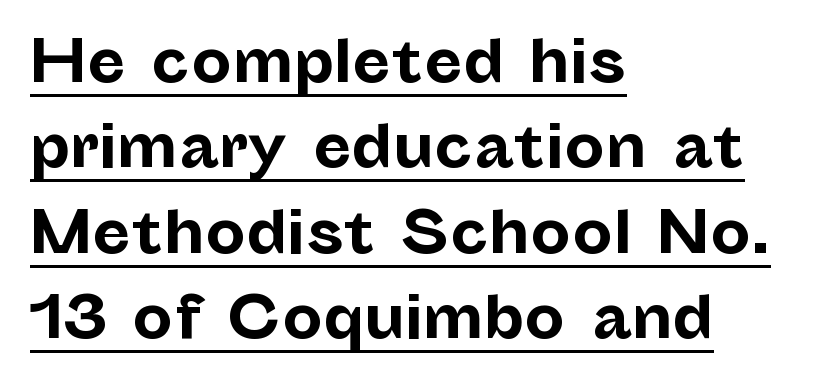
Each new line begins a customary step beneath the previous one. Each glyph is drawn with heavy, bold strokes. Compared with typical body copy, the letter spacing here is the same. The rendering shows plain stroke endings on the letterforms — a sans-serif design. Students, observe the line beneath the letters — that is underlining. It's the straight-up-and-down kind of type.
